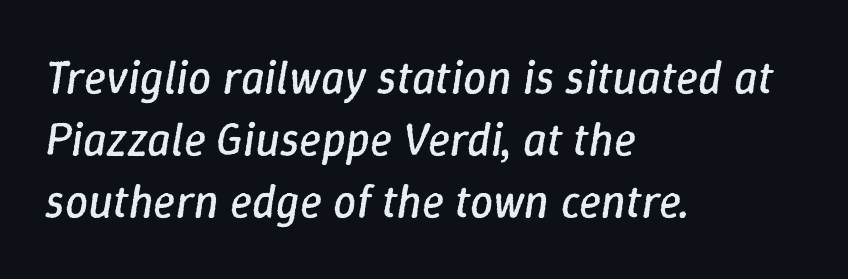
{"italic": "yes", "lean": "right", "slant_degrees": 9, "bold": "no", "weight": "regular", "width": "normal", "stroke_contrast": "low", "x_height": "medium", "monospaced": "no", "underline": "no", "align": "left", "line_spacing": "normal", "line_spacing_ratio": 1.35, "letter_spacing": "normal", "letter_spacing_em": 0.0, "glyph_px": 46}
